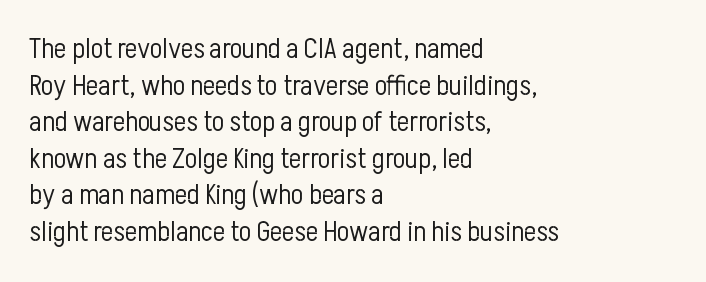
Character widths vary here, with narrow letters taking less room than wide ones. Nobody drew a line under any word here. Stems here are at most as thick as an everyday book face. No extra tracking has been applied to these lines.
